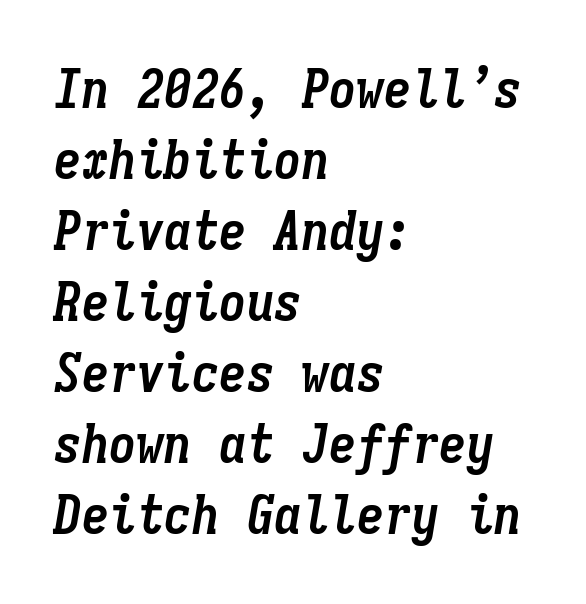
Q: Is the text bold? A: Yes.
Q: Is the text italic (slanted)? A: Yes, it leans right by about 9 degrees.
Q: Is the text underlined? A: No.
Q: How is the paragraph aligned? A: Left-aligned.
Q: Is the spacing between letters normal or unusually wide? A: Normal.
Q: Is the spacing between lines tight, normal or loose? A: Normal.
Q: Width (condensed, normal, or wide)? A: Condensed.
Q: Stroke contrast? A: Low.
Q: x-height? A: Medium.
Q: Monospaced? A: Yes.
